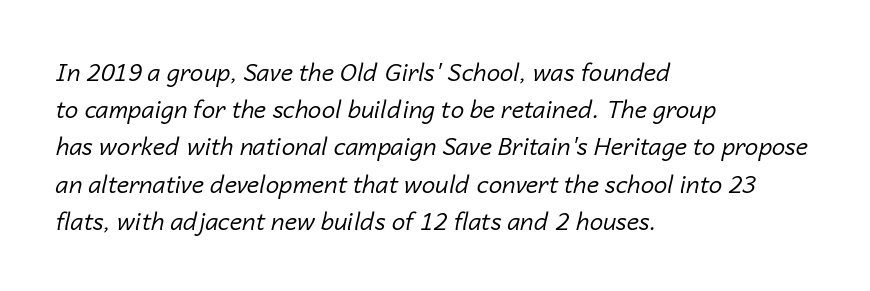
Q: Is the text bold? A: No.
Q: Is the text italic (slanted)? A: Yes, it leans right by about 14 degrees.
Q: Is the text underlined? A: No.
Q: How is the paragraph aligned? A: Left-aligned.
Q: Is the spacing between letters normal or unusually wide? A: Normal.
Q: Is the spacing between lines tight, normal or loose? A: Normal.
